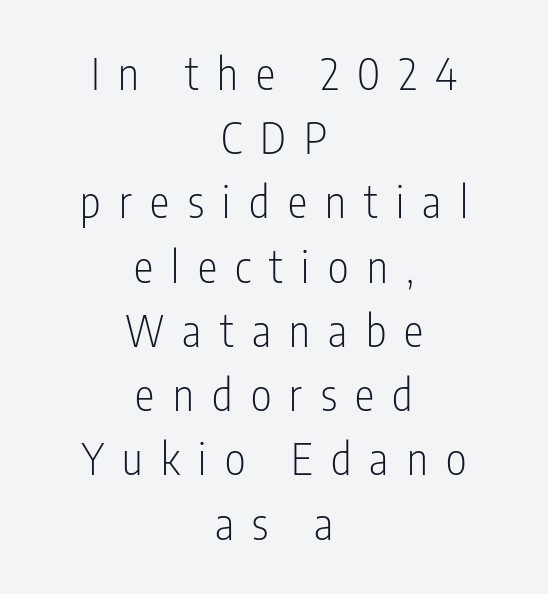
Q: Is the text bold? A: No.
Q: Is the text italic (slanted)? A: No, it is upright.
Q: Is the typeface a serif or a sans-serif typeface? A: Sans-serif.
Q: Is the text underlined? A: No.
Q: How is the paragraph aligned? A: Centered.
Q: Is the spacing between letters normal or unusually wide? A: Unusually wide.
Q: Is the spacing between lines tight, normal or loose? A: Normal.
Q: Width (condensed, normal, or wide)? A: Condensed.
Q: Stroke contrast? A: Low.
Q: x-height? A: Medium.
Q: Monospaced? A: No.
